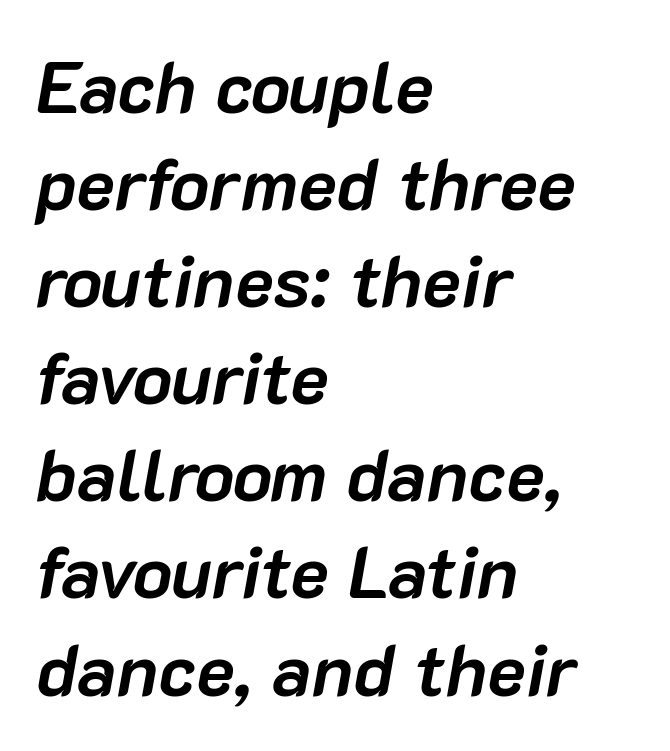
Q: Is the text bold? A: Yes.
Q: Is the text italic (slanted)? A: Yes, it leans right by about 10 degrees.
Q: Is the text underlined? A: No.
Q: How is the paragraph aligned? A: Left-aligned.
Q: Is the spacing between letters normal or unusually wide? A: Normal.
Q: Is the spacing between lines tight, normal or loose? A: Normal.
Q: Width (condensed, normal, or wide)? A: Normal.
Q: Stroke contrast? A: Low.
Q: x-height? A: Medium.
Q: Monospaced? A: No.
